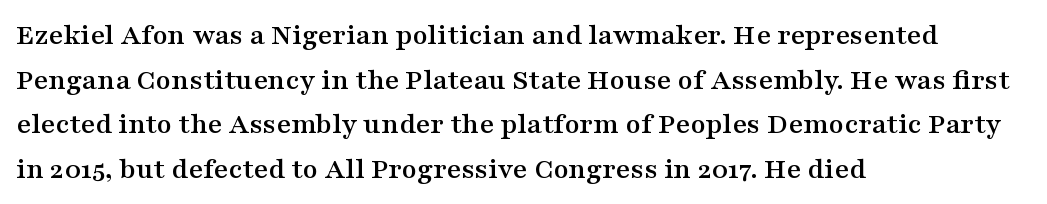
The image shows 31 px wide serif type, upright; set left-aligned, normal line spacing (1.44x), normal letter spacing, not underlined; medium stroke contrast and a medium x-height.
